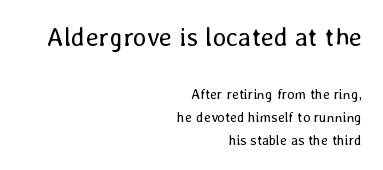
No italicization has been applied; the sample stays upright. This rendering uses right alignment, leaving the left contour irregular. Horizontal bands of white between lines are of average thickness. Character size in the leading block exceeds that of the trailing block. These glyphs show unthickened strokes, regular width or finer. Tracking value appears to be zero — textbook default spacing.
